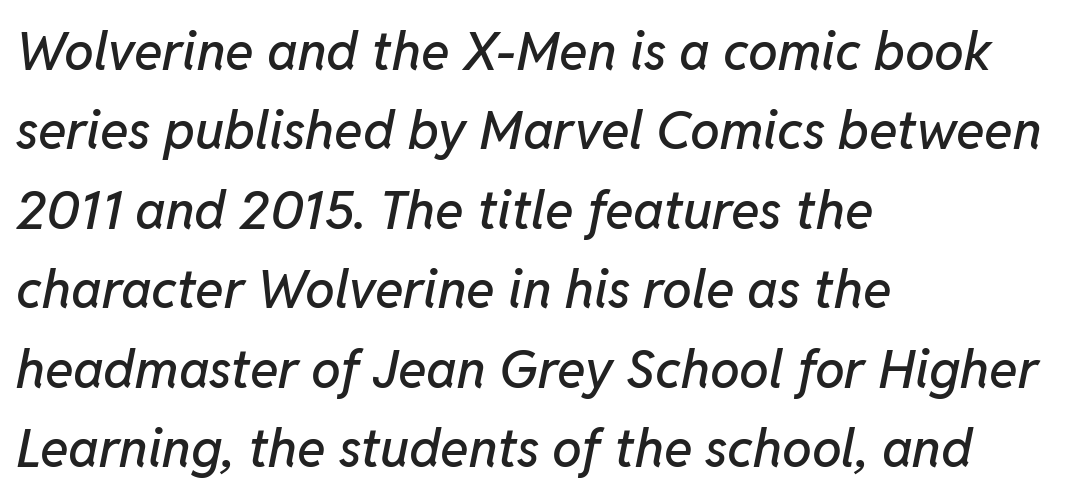
{"italic": "yes", "lean": "right", "slant_degrees": 11, "width": "normal", "stroke_contrast": "low", "x_height": "medium", "monospaced": "no", "underline": "no", "align": "left", "line_spacing": "normal", "line_spacing_ratio": 1.5, "letter_spacing": "normal", "letter_spacing_em": 0.0, "glyph_px": 53}
